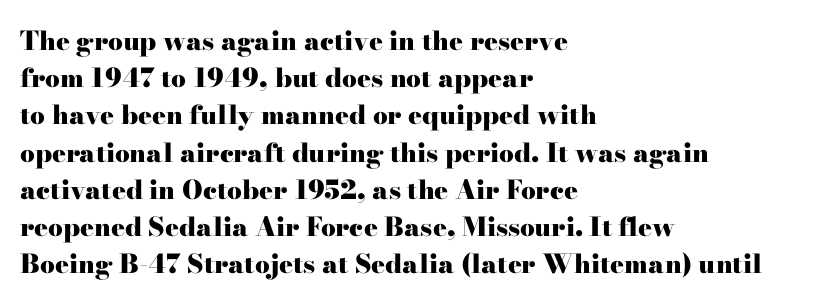
Q: Is the text bold? A: Yes.
Q: Is the text italic (slanted)? A: No, it is upright.
Q: Is the text underlined? A: No.
Q: How is the paragraph aligned? A: Left-aligned.
Q: Is the spacing between letters normal or unusually wide? A: Normal.
Q: Is the spacing between lines tight, normal or loose? A: Normal.
